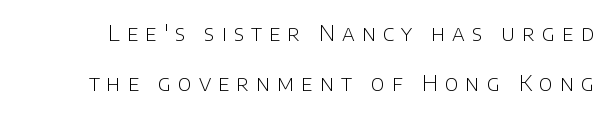
{"italic": "no", "bold": "no", "underline": "no", "line_spacing": "loose", "line_spacing_ratio": 2.38, "letter_spacing": "wide", "letter_spacing_em": 0.33, "glyph_px": 21}
